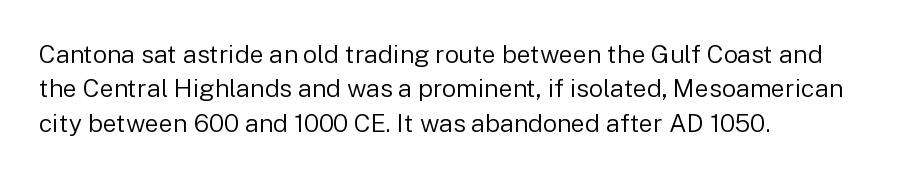
{"italic": "no", "bold": "no", "underline": "no", "align": "left", "line_spacing": "normal", "line_spacing_ratio": 1.38, "letter_spacing": "normal", "letter_spacing_em": 0.0, "glyph_px": 25}
